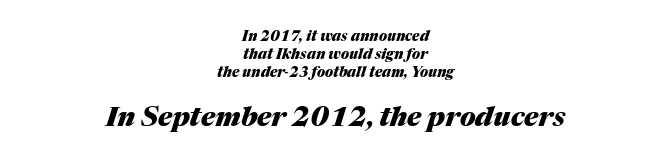
Q: Is the text bold? A: Yes.
Q: Is the text italic (slanted)? A: Yes, it leans right by about 17 degrees.
Q: Is the text underlined? A: No.
Q: How is the paragraph aligned? A: Centered.
Q: Is the spacing between letters normal or unusually wide? A: Normal.
Q: Is the spacing between lines tight, normal or loose? A: Normal.
Q: Which block of text is set in a larger size, the first (top) or the second (bottom)? A: The second (bottom) one.
